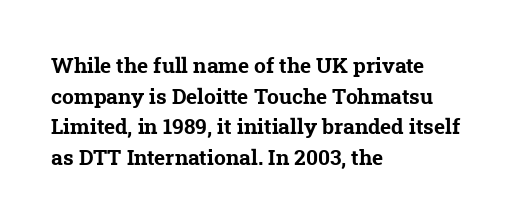
{"bold": "yes", "underline": "no", "align": "left", "line_spacing": "normal", "line_spacing_ratio": 1.46, "letter_spacing": "normal", "letter_spacing_em": 0.0, "glyph_px": 21}
